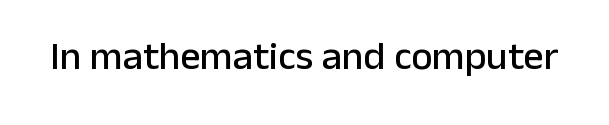
Every stem runs plumb, perpendicular to the baseline. The foot of each line stays bare and open. Here the designer chose a conventional face with non-uniform glyph widths. This rendering leaves character spacing at its baseline value.
